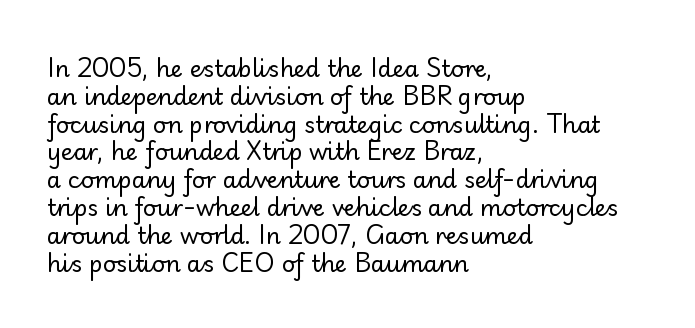
{"italic": "no", "bold": "no", "underline": "no", "align": "left", "line_spacing_ratio": 1.21, "letter_spacing": "normal", "letter_spacing_em": 0.0, "glyph_px": 23}
